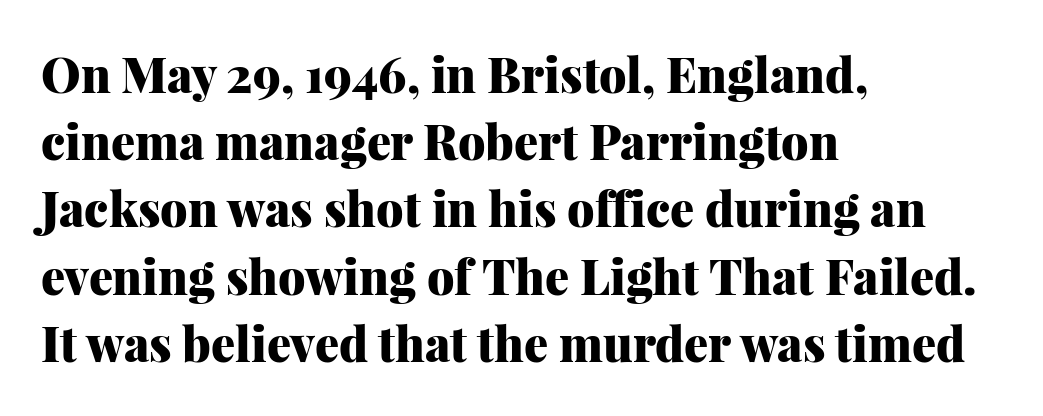
{"serif": "yes", "italic": "no", "bold": "yes", "weight": "heavy", "width": "normal", "stroke_contrast": "medium", "x_height": "medium", "monospaced": "no", "underline": "no", "align": "left", "line_spacing": "normal", "line_spacing_ratio": 1.4, "letter_spacing": "normal", "letter_spacing_em": 0.0, "glyph_px": 48}
